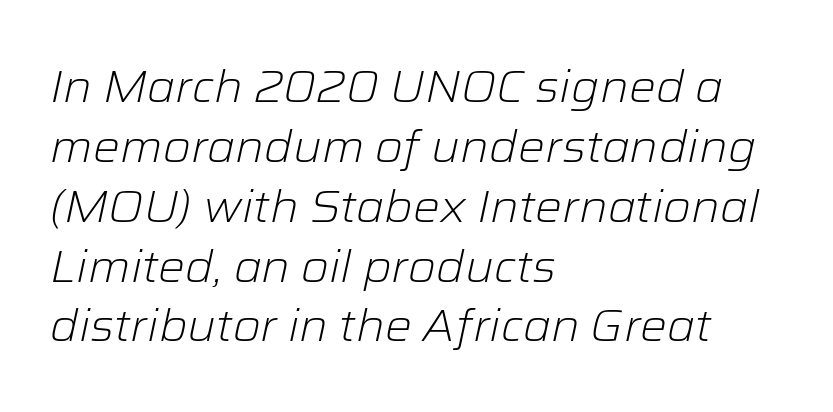
Q: Is the text bold? A: No.
Q: Is the text italic (slanted)? A: Yes, it leans right by about 12 degrees.
Q: Is the text underlined? A: No.
Q: How is the paragraph aligned? A: Left-aligned.
Q: Is the spacing between letters normal or unusually wide? A: Normal.
Q: Is the spacing between lines tight, normal or loose? A: Normal.
Q: Width (condensed, normal, or wide)? A: Normal.
Q: Stroke contrast? A: Low.
Q: x-height? A: Medium.
Q: Monospaced? A: No.
